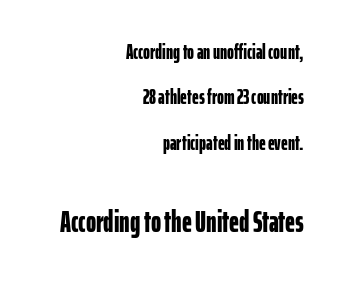
How heavy is the stroke? Heavy — this is a bold. Letterform terminals end flat and unadorned throughout the passage. In terms of leading, this rendering errs on the spacious side. Horizontally, the lines are justified to the trailing edge only. Only glyphs here, with clear space below each row. A student would notice the bottom passage is typeset larger than what precedes it.
